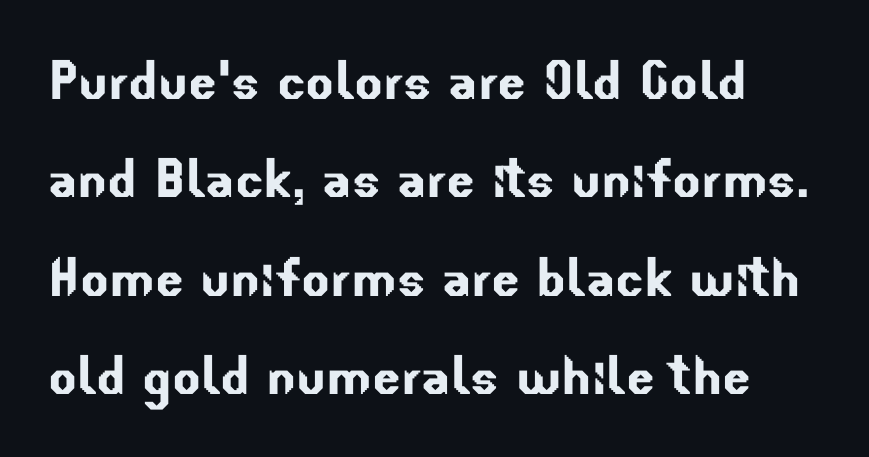
The image shows 67 px sans-serif type; set normal line spacing (1.47x), normal letter spacing, not underlined; low stroke contrast and a small x-height.
